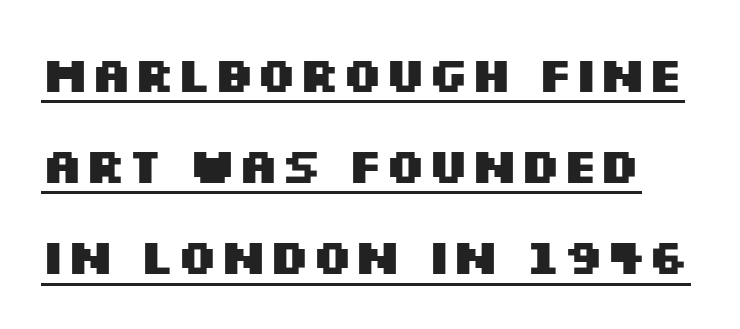
{"serif": "no", "italic": "no", "bold": "yes", "weight": "heavy", "width": "wide", "stroke_contrast": "medium", "x_height": "large", "monospaced": "no", "underline": "yes", "line_spacing_ratio": 1.86, "letter_spacing": "normal", "letter_spacing_em": 0.0, "glyph_px": 49}
